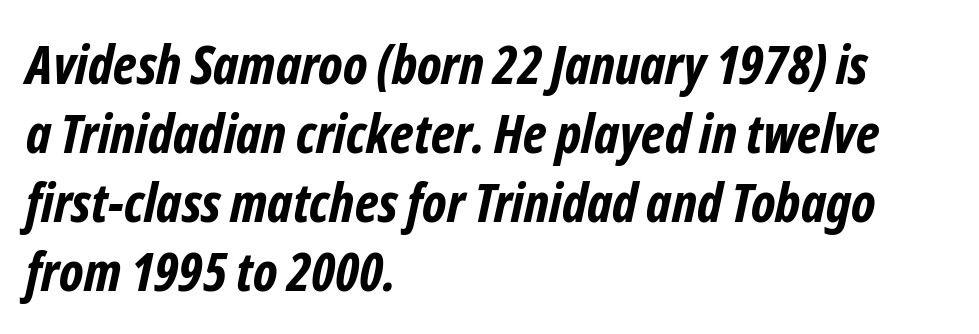
The image shows 54 px bold, condensed sans-serif type; set left-aligned, normal line spacing (1.28x), normal letter spacing, not underlined; low stroke contrast and a medium x-height.
